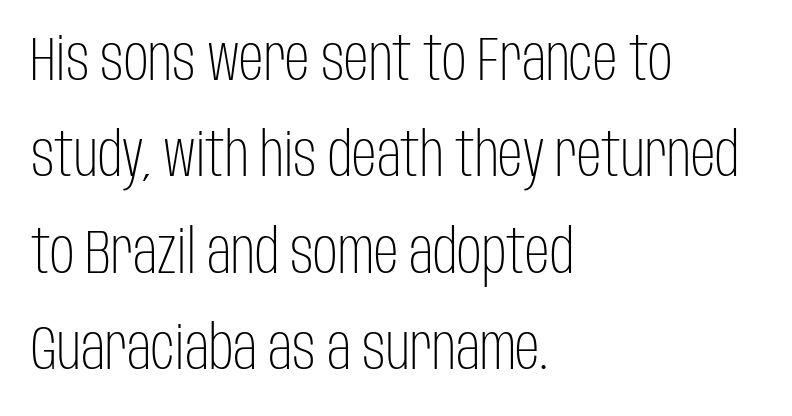
Q: Is the text bold? A: No.
Q: Is the text italic (slanted)? A: No, it is upright.
Q: Is the typeface a serif or a sans-serif typeface? A: Sans-serif.
Q: Is the text underlined? A: No.
Q: How is the paragraph aligned? A: Left-aligned.
Q: Is the spacing between letters normal or unusually wide? A: Normal.
Q: Is the spacing between lines tight, normal or loose? A: Normal.
Q: Width (condensed, normal, or wide)? A: Condensed.
Q: Stroke contrast? A: Low.
Q: x-height? A: Large.
Q: Monospaced? A: No.
